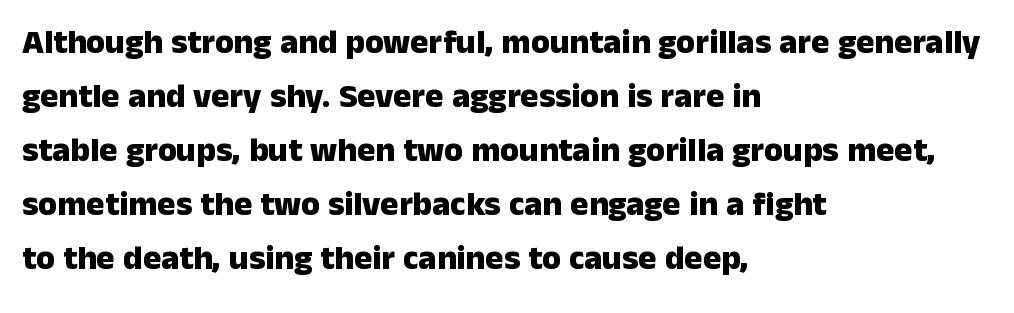
Each word holds together tightly as a unit, with standard inter-letter gaps. Left-aligned paragraph, ragged on the right. Students, this is bold: see how much ink each stroke carries. Descenders are the only things crossing below the line. Look at the bottom of the vertical strokes: they stop flat, with no serifs. The rows are spaced the way most documents space them.
